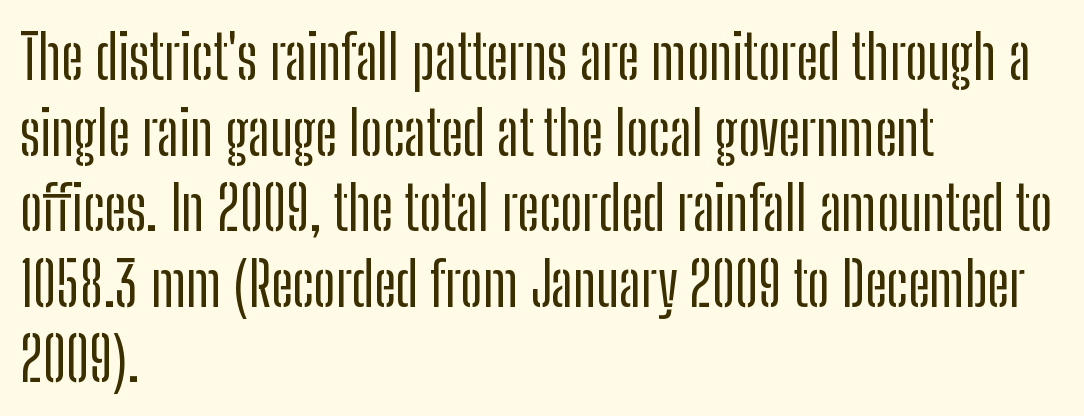
{"serif": "no", "italic": "no", "width": "condensed", "stroke_contrast": "low", "x_height": "medium", "monospaced": "no", "underline": "no", "align": "left", "line_spacing": "normal", "line_spacing_ratio": 1.26, "letter_spacing": "normal", "letter_spacing_em": 0.0, "glyph_px": 60}
